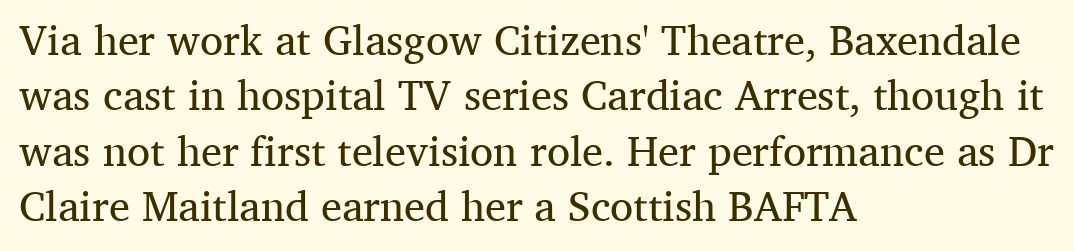
{"serif": "yes", "italic": "no", "bold": "no", "weight": "regular", "width": "normal", "stroke_contrast": "medium", "x_height": "medium", "monospaced": "no", "underline": "no", "align": "left", "line_spacing": "normal", "line_spacing_ratio": 1.32, "letter_spacing": "normal", "letter_spacing_em": 0.0, "glyph_px": 42}
